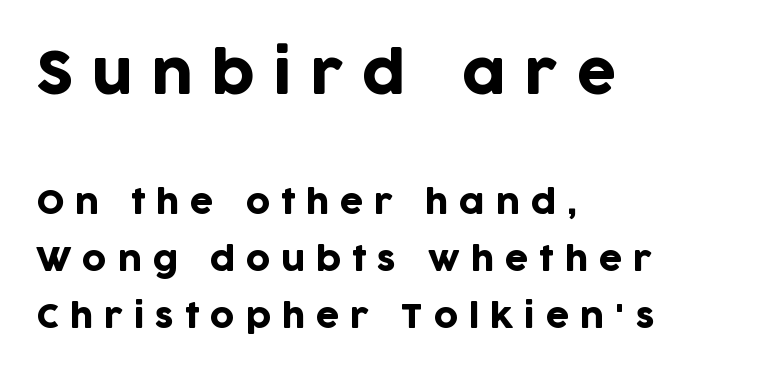
Q: Is the text italic (slanted)? A: No, it is upright.
Q: Is the typeface a serif or a sans-serif typeface? A: Sans-serif.
Q: Is the text underlined? A: No.
Q: How is the paragraph aligned? A: Left-aligned.
Q: Is the spacing between letters normal or unusually wide? A: Unusually wide.
Q: Which block of text is set in a larger size, the first (top) or the second (bottom)? A: The first (top) one.
Q: Width (condensed, normal, or wide)? A: Normal.
Q: Stroke contrast? A: Low.
Q: x-height? A: Large.
Q: Monospaced? A: No.
